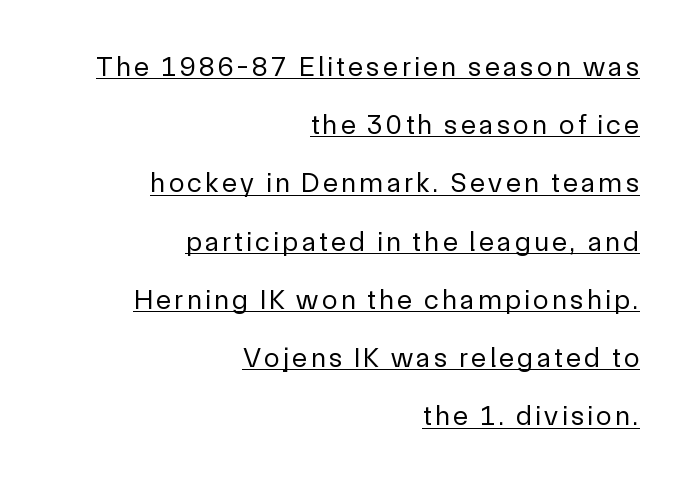
The image shows 28 px regular-weight sans-serif type, upright; set right-aligned, loose line spacing (2.08x), underlined; a medium x-height.
